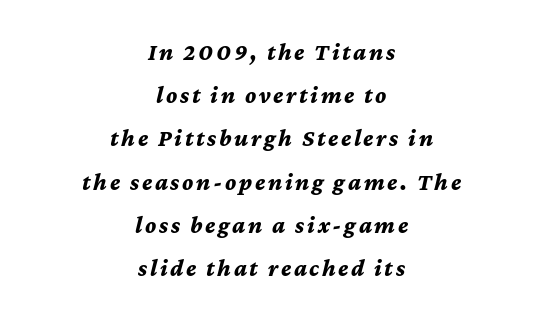
The image shows 24 px bold type, italic (leaning right); set centered, line spacing 1.8x, not underlined.
